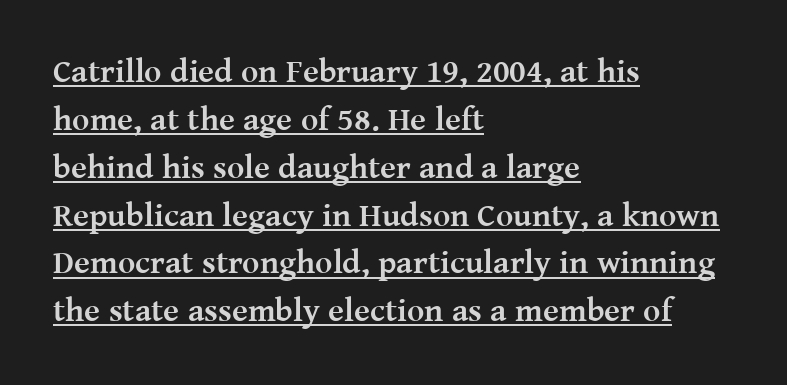
{"serif": "yes", "italic": "no", "bold": "yes", "weight": "semibold", "width": "normal", "stroke_contrast": "medium", "x_height": "medium", "monospaced": "no", "underline": "yes", "align": "left", "line_spacing": "normal", "line_spacing_ratio": 1.45, "letter_spacing": "normal", "letter_spacing_em": 0.0, "glyph_px": 33}
